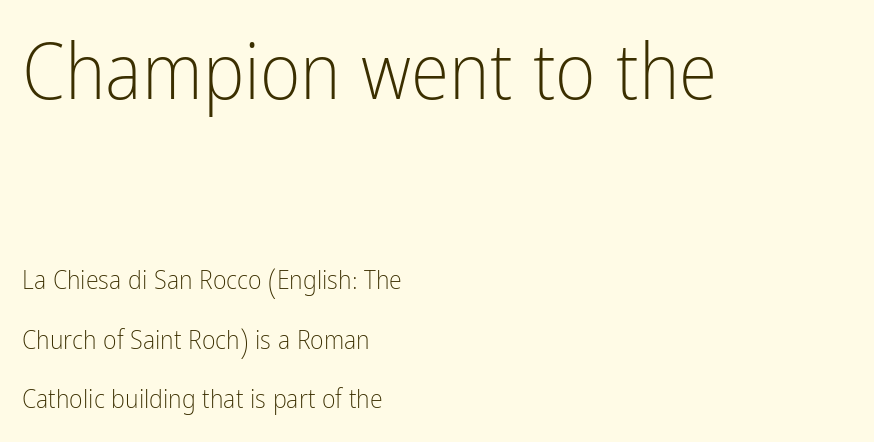
{"serif": "no", "italic": "no", "bold": "no", "weight": "light", "width": "condensed", "stroke_contrast": "low", "x_height": "medium", "monospaced": "no", "underline": "no", "align": "left", "line_spacing": "loose", "line_spacing_ratio": 2.3, "letter_spacing": "normal", "letter_spacing_em": 0.0, "larger_block": "first", "size_ratio": 3.0, "glyph_px": 78}
